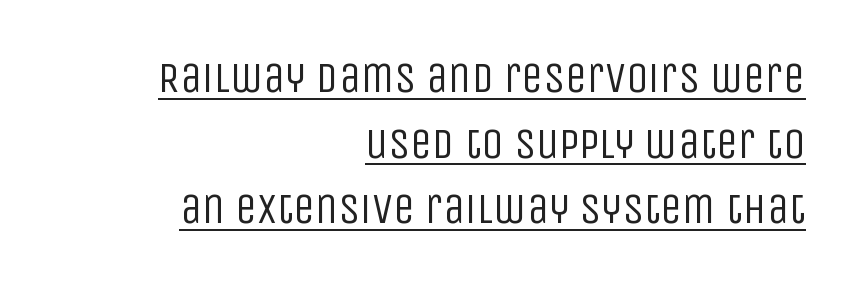
{"serif": "no", "italic": "no", "bold": "no", "weight": "regular", "width": "condensed", "stroke_contrast": "low", "x_height": "large", "monospaced": "no", "underline": "yes", "align": "right", "line_spacing": "normal", "line_spacing_ratio": 1.49, "letter_spacing": "normal", "letter_spacing_em": 0.0, "glyph_px": 44}
